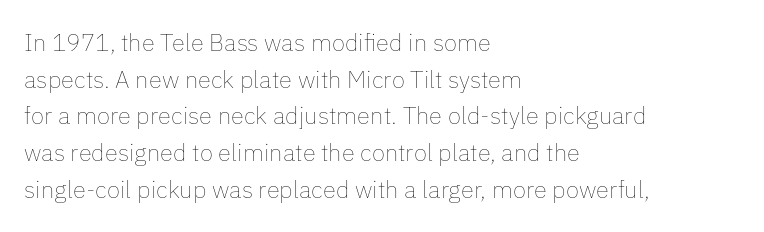
{"italic": "no", "bold": "no", "underline": "no", "align": "left", "line_spacing": "normal", "line_spacing_ratio": 1.53, "letter_spacing": "normal", "letter_spacing_em": 0.0, "glyph_px": 24}
